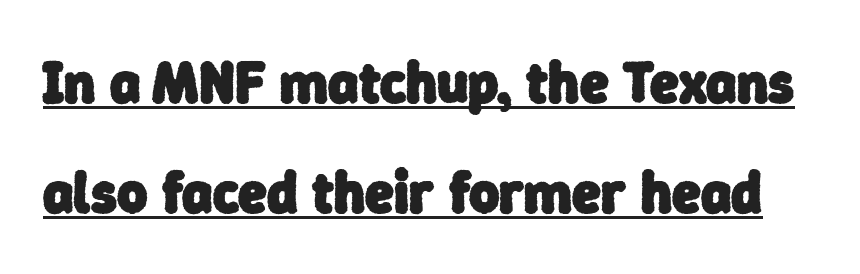
Q: Is the text bold? A: Yes.
Q: Is the typeface a serif or a sans-serif typeface? A: Sans-serif.
Q: Is the text underlined? A: Yes.
Q: Is the spacing between letters normal or unusually wide? A: Normal.
Q: Width (condensed, normal, or wide)? A: Normal.
Q: Stroke contrast? A: Low.
Q: x-height? A: Medium.
Q: Monospaced? A: No.
